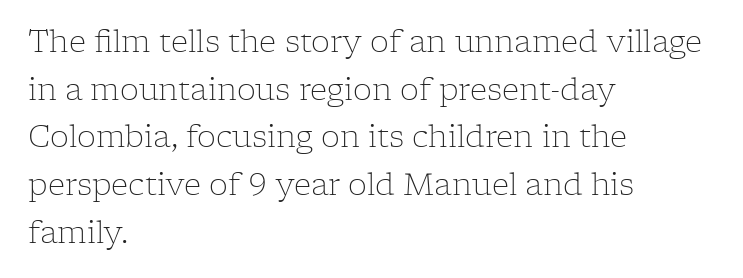
{"serif": "yes", "italic": "no", "bold": "no", "weight": "light", "width": "normal", "stroke_contrast": "low", "x_height": "medium", "monospaced": "no", "underline": "no", "align": "left", "line_spacing": "normal", "line_spacing_ratio": 1.59, "letter_spacing": "normal", "letter_spacing_em": 0.0, "glyph_px": 30}
